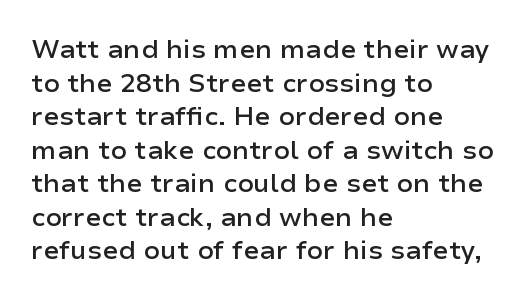
{"italic": "no", "bold": "semi", "underline": "no", "align": "left", "line_spacing": "normal", "line_spacing_ratio": 1.29, "letter_spacing": "normal", "letter_spacing_em": 0.0, "glyph_px": 26}
